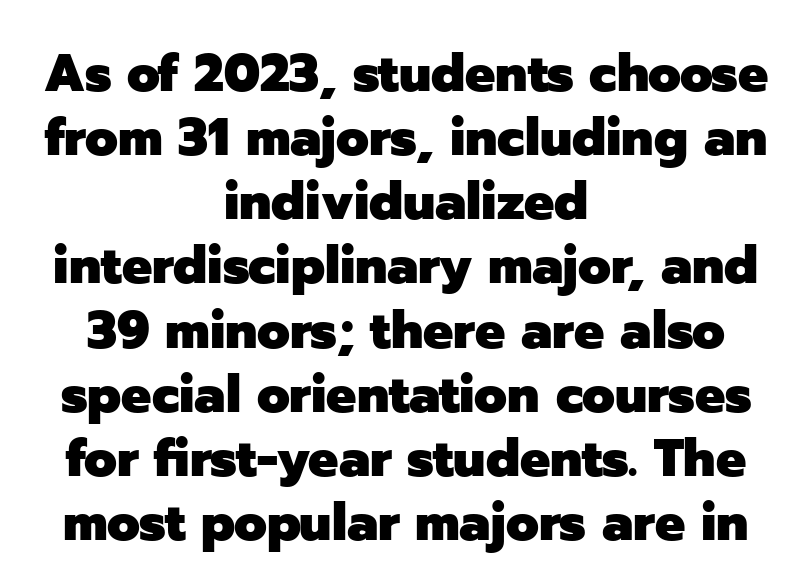
The image shows 53 px heavy sans-serif type, upright; set centered, line spacing 1.21x, normal letter spacing, not underlined; low stroke contrast and a medium x-height.
